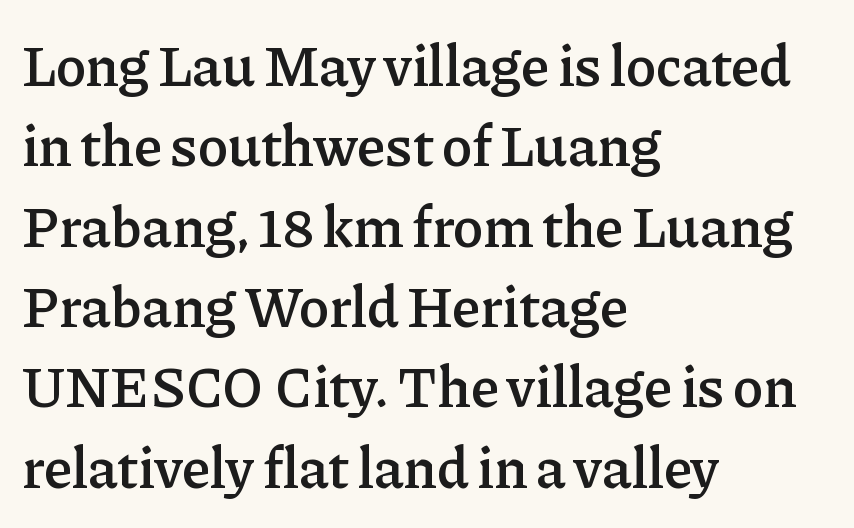
The image shows 57 px semibold serif type, upright; set left-aligned, normal line spacing (1.41x), normal letter spacing, not underlined; low stroke contrast and a medium x-height.
